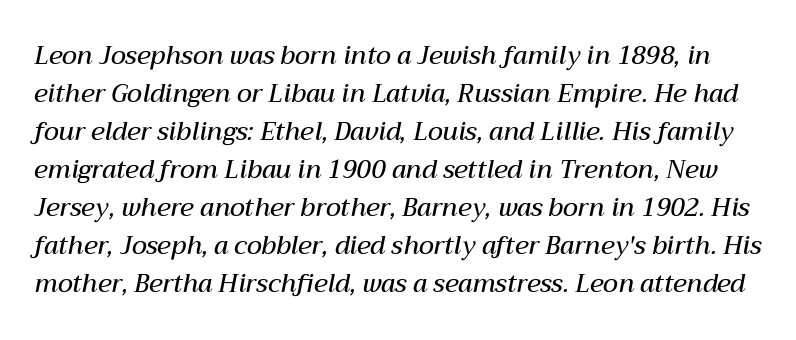
{"italic": "yes", "lean": "right", "slant_degrees": 12, "bold": "semi", "underline": "no", "line_spacing": "normal", "line_spacing_ratio": 1.52, "letter_spacing": "normal", "letter_spacing_em": 0.0, "glyph_px": 25}
